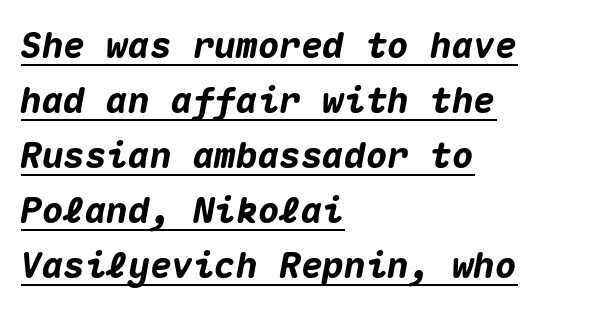
Q: Is the text bold? A: Yes.
Q: Is the text italic (slanted)? A: Yes, it leans right by about 10 degrees.
Q: Is the text underlined? A: Yes.
Q: How is the paragraph aligned? A: Left-aligned.
Q: Is the spacing between letters normal or unusually wide? A: Normal.
Q: Is the spacing between lines tight, normal or loose? A: Normal.
Q: Width (condensed, normal, or wide)? A: Normal.
Q: Stroke contrast? A: Medium.
Q: x-height? A: Medium.
Q: Monospaced? A: Yes.
